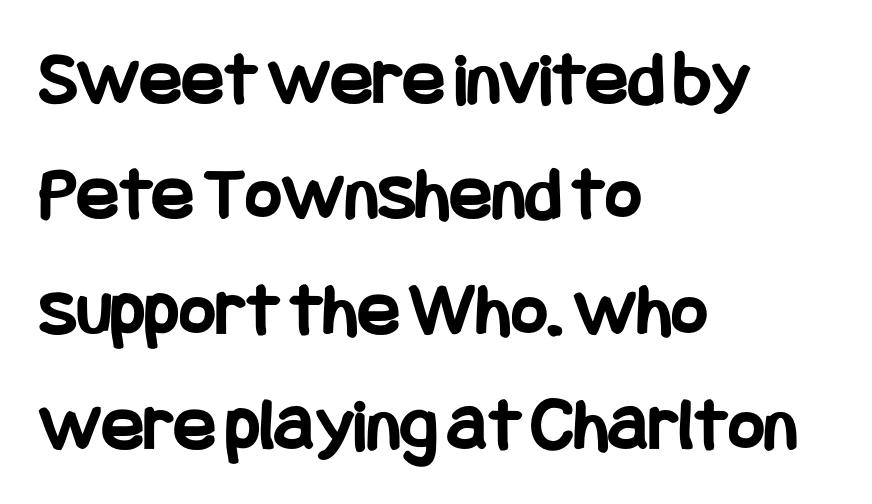
The rendering anchors every line to the left-hand side. Note: no serifs on the glyphs. This block has exactly the height ordinary leading produces. This is heavy type, rendered in bold.
